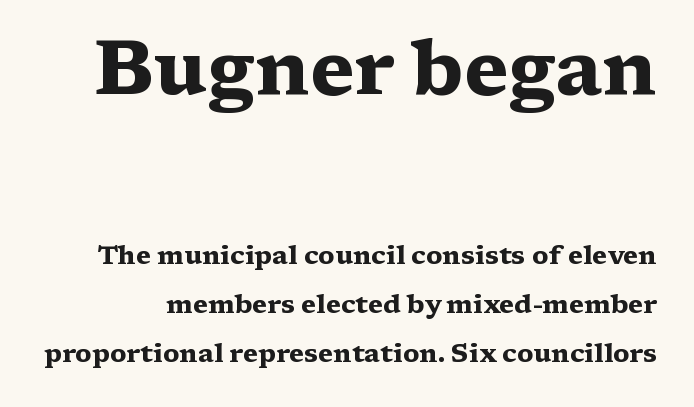
The image shows 77 px heavy, wide serif type, upright; set line spacing 1.89x, normal letter spacing, not underlined; the first (top) block is 2.96x larger; medium stroke contrast and a medium x-height.
